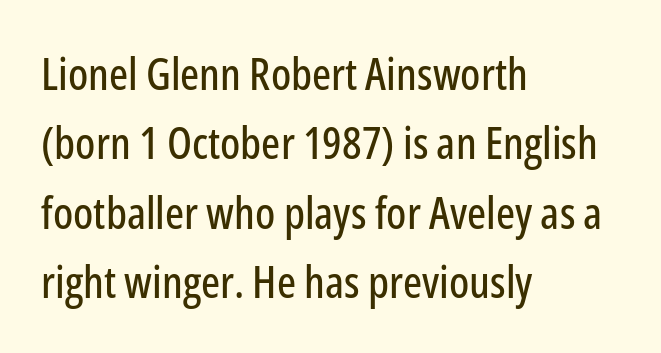
The setting favours the left margin, as ordinary paragraphs usually do. Is there any slant? The stems are plumb. The area under the type is left untouched. These lines sit exactly where default settings would place them.
